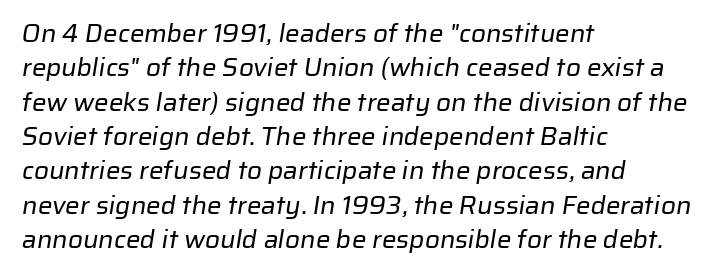
The foot of each line stays bare and open. Compared with a centered layout, this one pins lines to the left instead. The cut favours lightness, reaching ordinary text weight at its darkest. The designer left line spacing at the default.
